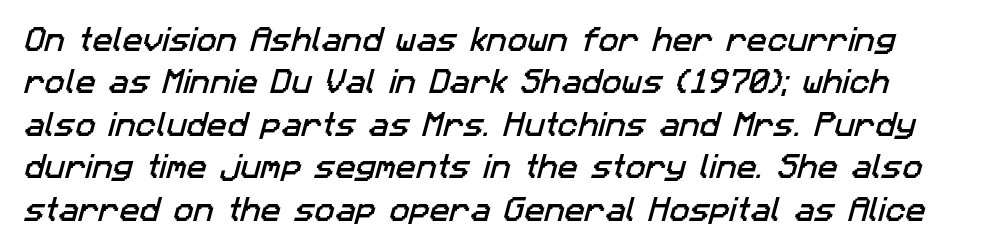
{"underline": "no", "line_spacing": "normal", "line_spacing_ratio": 1.57, "letter_spacing": "normal", "letter_spacing_em": 0.0, "glyph_px": 27}
